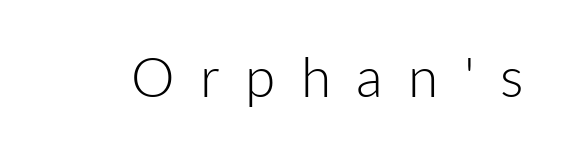
The image shows 55 px light sans-serif type, upright; set unusually wide letter spacing (+0.46 em), not underlined; low stroke contrast and a medium x-height.
